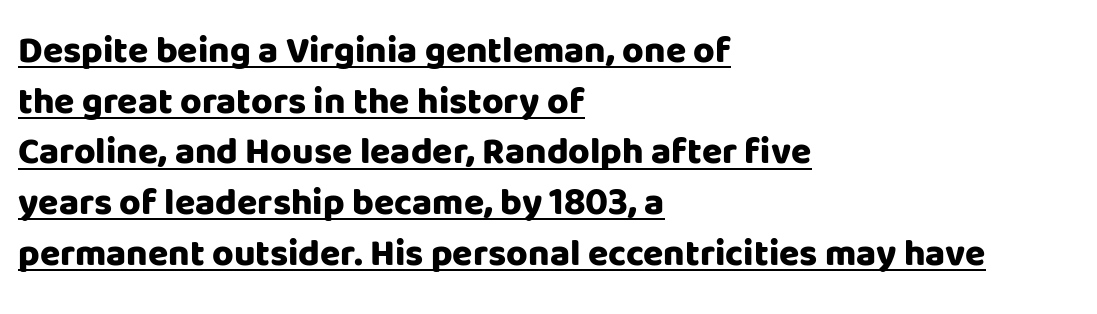
The image shows 37 px heavy sans-serif type, upright; set left-aligned, normal line spacing (1.37x), normal letter spacing, underlined; low stroke contrast and a large x-height.
